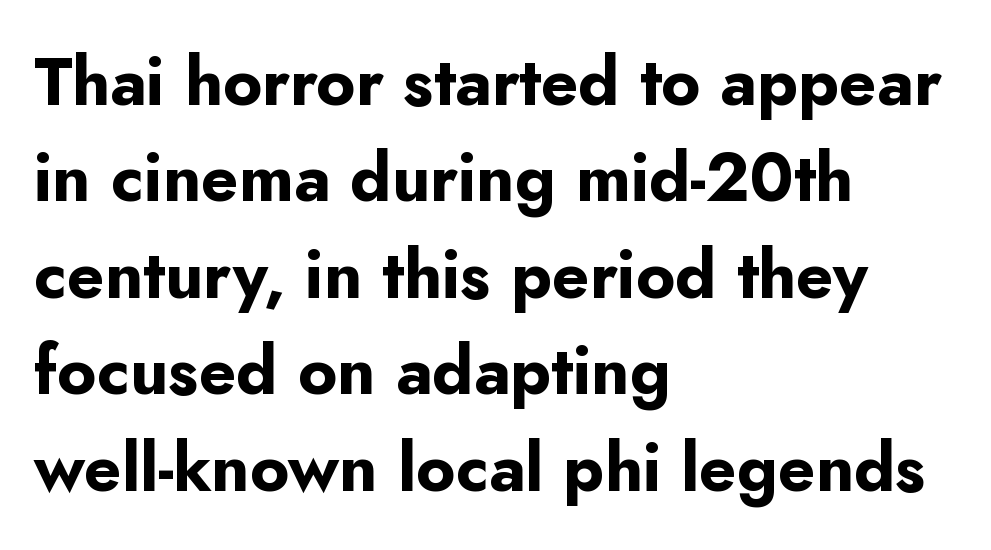
Q: Is the text bold? A: Yes.
Q: Is the text italic (slanted)? A: No, it is upright.
Q: Is the typeface a serif or a sans-serif typeface? A: Sans-serif.
Q: Is the text underlined? A: No.
Q: How is the paragraph aligned? A: Left-aligned.
Q: Is the spacing between letters normal or unusually wide? A: Normal.
Q: Is the spacing between lines tight, normal or loose? A: Normal.
Q: Width (condensed, normal, or wide)? A: Normal.
Q: Stroke contrast? A: Low.
Q: x-height? A: Small.
Q: Monospaced? A: No.
